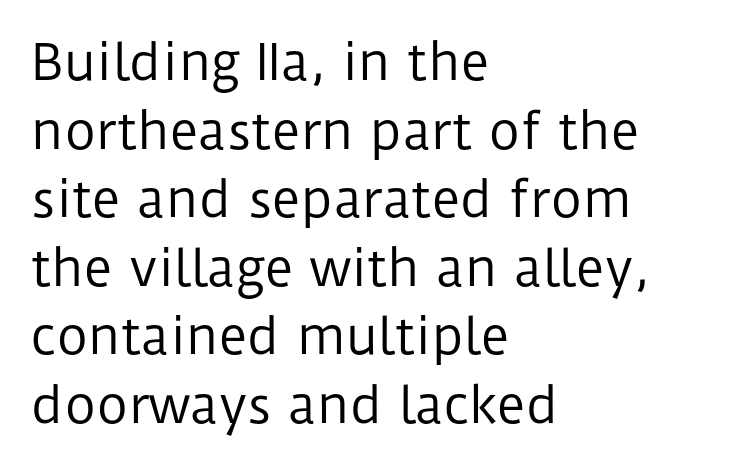
Q: Is the text bold? A: No.
Q: Is the text italic (slanted)? A: No, it is upright.
Q: Is the typeface a serif or a sans-serif typeface? A: Sans-serif.
Q: Is the text underlined? A: No.
Q: How is the paragraph aligned? A: Left-aligned.
Q: Is the spacing between letters normal or unusually wide? A: Normal.
Q: Is the spacing between lines tight, normal or loose? A: Normal.
Q: Width (condensed, normal, or wide)? A: Normal.
Q: Stroke contrast? A: Low.
Q: x-height? A: Medium.
Q: Monospaced? A: No.
